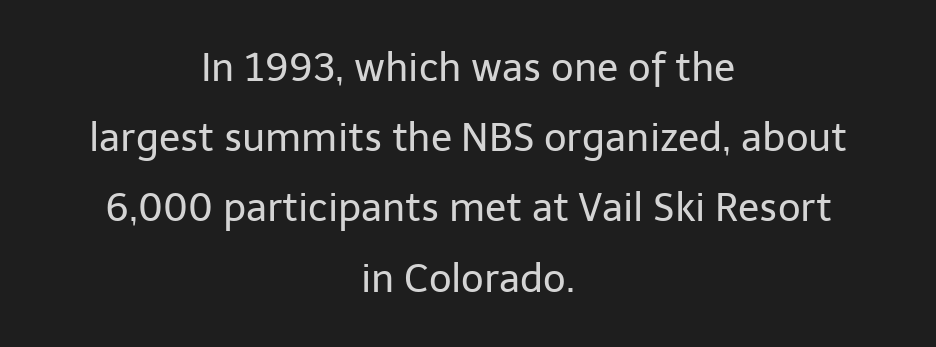
{"serif": "no", "italic": "no", "bold": "no", "weight": "regular", "width": "normal", "stroke_contrast": "low", "x_height": "medium", "monospaced": "no", "underline": "no", "align": "center", "line_spacing_ratio": 1.8, "letter_spacing": "normal", "letter_spacing_em": 0.0, "glyph_px": 39}
